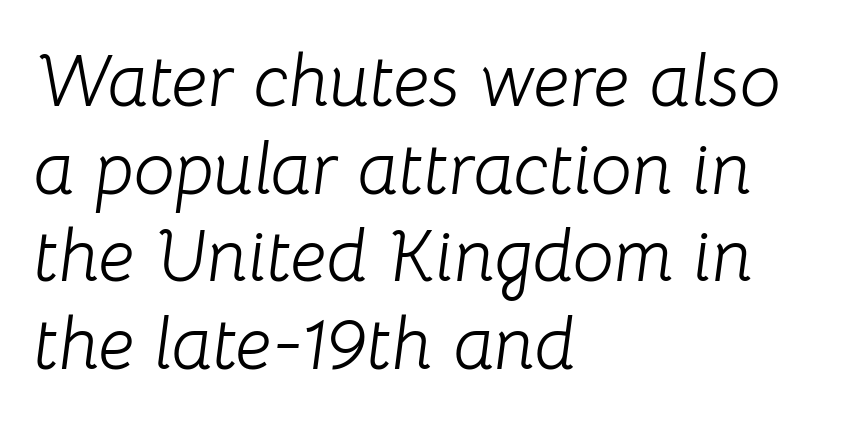
Q: Is the text bold? A: No.
Q: Is the text italic (slanted)? A: Yes, it leans right by about 8 degrees.
Q: Is the text underlined? A: No.
Q: How is the paragraph aligned? A: Left-aligned.
Q: Is the spacing between letters normal or unusually wide? A: Normal.
Q: Width (condensed, normal, or wide)? A: Normal.
Q: Stroke contrast? A: Low.
Q: x-height? A: Medium.
Q: Monospaced? A: No.
